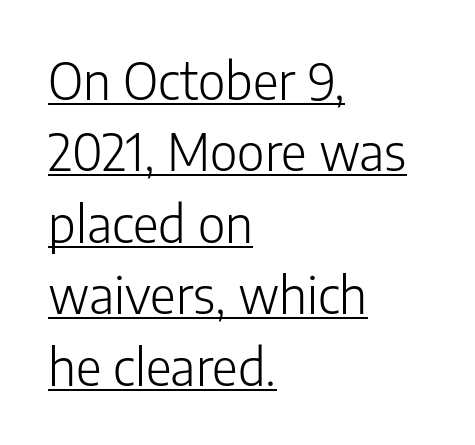
The type family on display is of the sans-serif kind. Leftover space on each line is placed entirely after the last word. Character widths vary here, with narrow letters taking less room than wide ones. How are the letters spaced? Ordinarily, with no added tracking. Check the space under the baseline: a stroke is drawn there.
